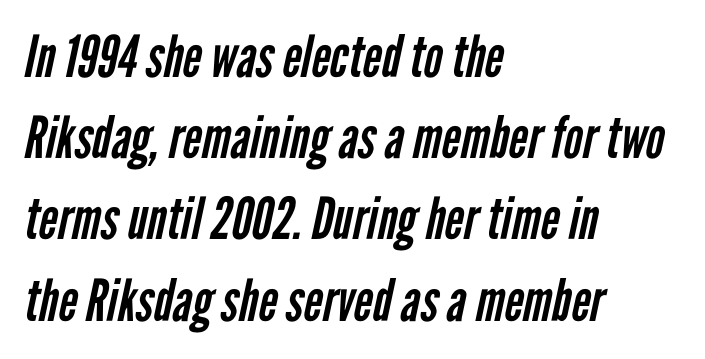
Q: Is the text bold? A: No.
Q: Is the typeface a serif or a sans-serif typeface? A: Sans-serif.
Q: Is the text underlined? A: No.
Q: How is the paragraph aligned? A: Left-aligned.
Q: Is the spacing between letters normal or unusually wide? A: Normal.
Q: Is the spacing between lines tight, normal or loose? A: Normal.
Q: Width (condensed, normal, or wide)? A: Condensed.
Q: Stroke contrast? A: Low.
Q: x-height? A: Medium.
Q: Monospaced? A: No.
